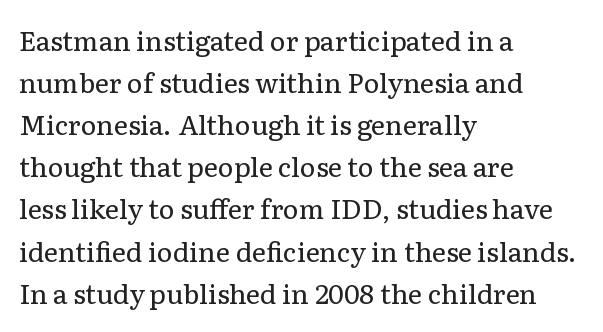
{"italic": "no", "bold": "no", "underline": "no", "align": "left", "line_spacing": "normal", "line_spacing_ratio": 1.56, "letter_spacing": "normal", "letter_spacing_em": 0.0, "glyph_px": 27}
